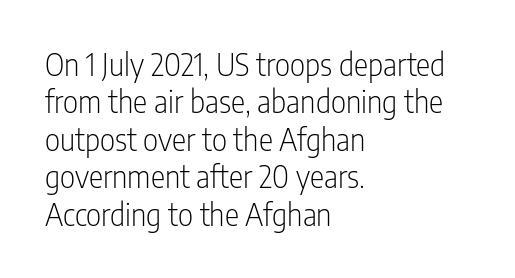
Q: Is the text bold? A: No.
Q: Is the text italic (slanted)? A: No, it is upright.
Q: Is the typeface a serif or a sans-serif typeface? A: Sans-serif.
Q: Is the text underlined? A: No.
Q: How is the paragraph aligned? A: Left-aligned.
Q: Is the spacing between letters normal or unusually wide? A: Normal.
Q: Is the spacing between lines tight, normal or loose? A: Normal.
Q: Width (condensed, normal, or wide)? A: Condensed.
Q: Stroke contrast? A: Low.
Q: x-height? A: Medium.
Q: Monospaced? A: No.
